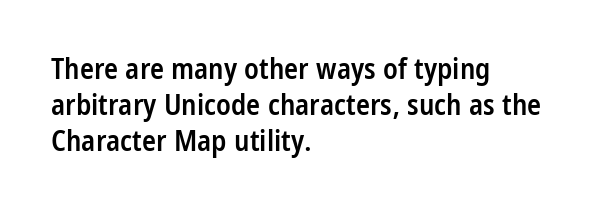
Q: Is the text bold? A: Semi-bold.
Q: Is the text italic (slanted)? A: No, it is upright.
Q: Is the typeface a serif or a sans-serif typeface? A: Sans-serif.
Q: Is the text underlined? A: No.
Q: How is the paragraph aligned? A: Left-aligned.
Q: Is the spacing between letters normal or unusually wide? A: Normal.
Q: Is the spacing between lines tight, normal or loose? A: Normal.
Q: Width (condensed, normal, or wide)? A: Condensed.
Q: Stroke contrast? A: Low.
Q: x-height? A: Large.
Q: Monospaced? A: No.
